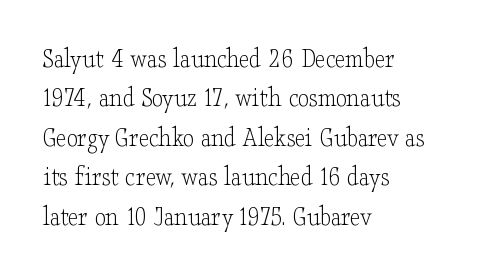
Q: Is the text bold? A: No.
Q: Is the text italic (slanted)? A: No, it is upright.
Q: Is the typeface a serif or a sans-serif typeface? A: Serif.
Q: Is the text underlined? A: No.
Q: How is the paragraph aligned? A: Left-aligned.
Q: Is the spacing between letters normal or unusually wide? A: Normal.
Q: Is the spacing between lines tight, normal or loose? A: Normal.
Q: Width (condensed, normal, or wide)? A: Wide.
Q: Stroke contrast? A: Low.
Q: x-height? A: Small.
Q: Monospaced? A: No.
